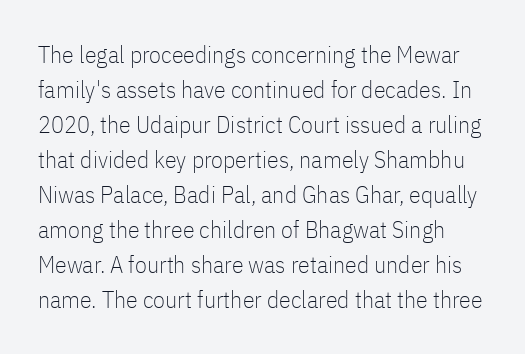
Q: Is the text bold? A: No.
Q: Is the text italic (slanted)? A: No, it is upright.
Q: Is the text underlined? A: No.
Q: Is the spacing between letters normal or unusually wide? A: Normal.
Q: Is the spacing between lines tight, normal or loose? A: Normal.
